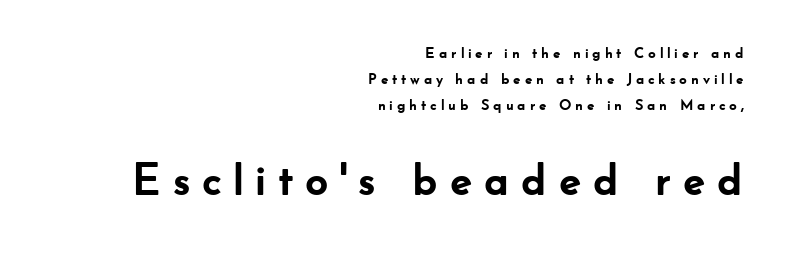
Chunky letters — that's bold for sure. A roman cut, with each character standing at attention. One-word summary of the alignment: right. Beneath every word, the page is bare. Spacing verdict: proportional, widths tailored to each character.
